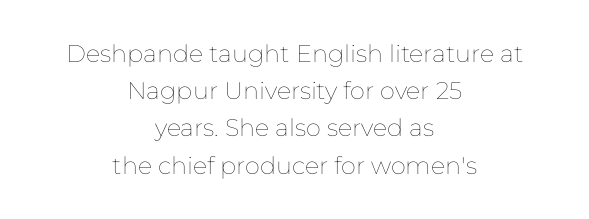
The space between consecutive lines is moderate. Ascenders rise straight up at ninety degrees. In terms of letterspacing, this is plain default setting. Honestly, there is no underline to notice here at all. If you folded the block vertically in half, each line would mirror itself in length. A quiet, ordinary-to-light weight characterises the typeface.
